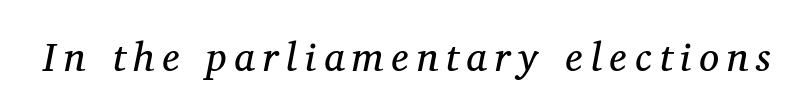
{"serif": "yes", "italic": "yes", "lean": "right", "slant_degrees": 11, "bold": "no", "weight": "regular", "width": "normal", "stroke_contrast": "medium", "x_height": "medium", "monospaced": "no", "underline": "no", "letter_spacing": "wide", "letter_spacing_em": 0.2, "glyph_px": 40}
